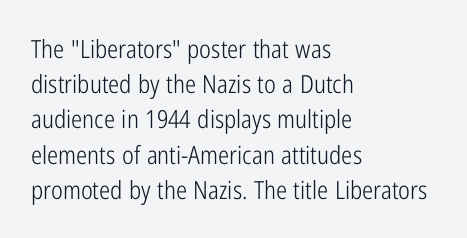
The image shows 25 px text type, upright; set left-aligned, normal line spacing (1.41x), normal letter spacing, not underlined.
